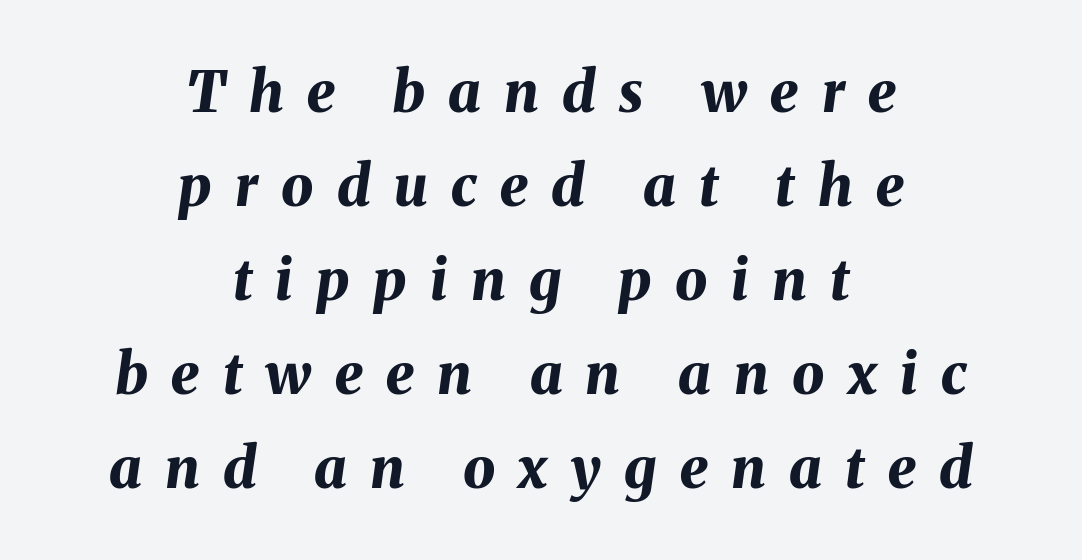
Leftover space on each line is divided equally before and after the words. Line spacing here is normal. You'd pick this weight for a headline — it's a proper bold. Inter-character spacing is expanded well beyond the font's built-in metrics. Varying glyph widths throughout — classic text-font behaviour. Looking at the ascenders, they clearly lean.
